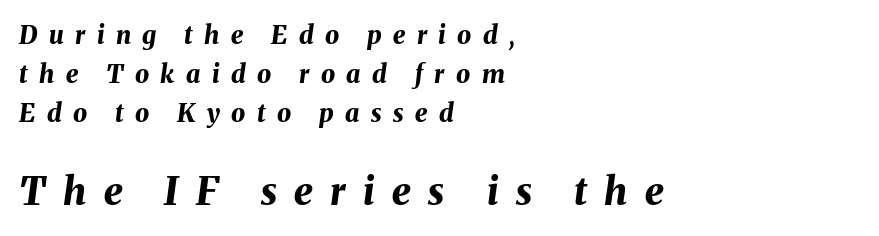
{"italic": "yes", "lean": "right", "slant_degrees": 8, "bold": "yes", "weight": "bold", "width": "normal", "stroke_contrast": "medium", "x_height": "medium", "monospaced": "no", "underline": "no", "align": "left", "line_spacing": "normal", "line_spacing_ratio": 1.57, "letter_spacing": "wide", "letter_spacing_em": 0.46, "larger_block": "second", "size_ratio": 1.52, "glyph_px": 38}
